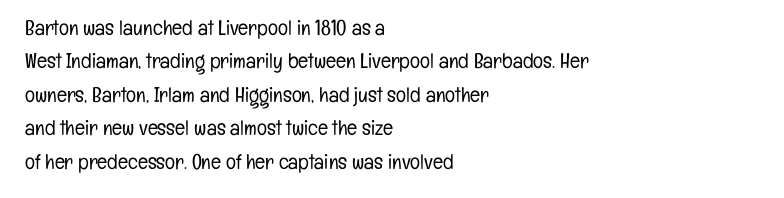
{"italic": "no", "bold": "no", "underline": "no", "align": "left", "line_spacing": "normal", "line_spacing_ratio": 1.59, "letter_spacing": "normal", "letter_spacing_em": 0.0, "glyph_px": 21}
